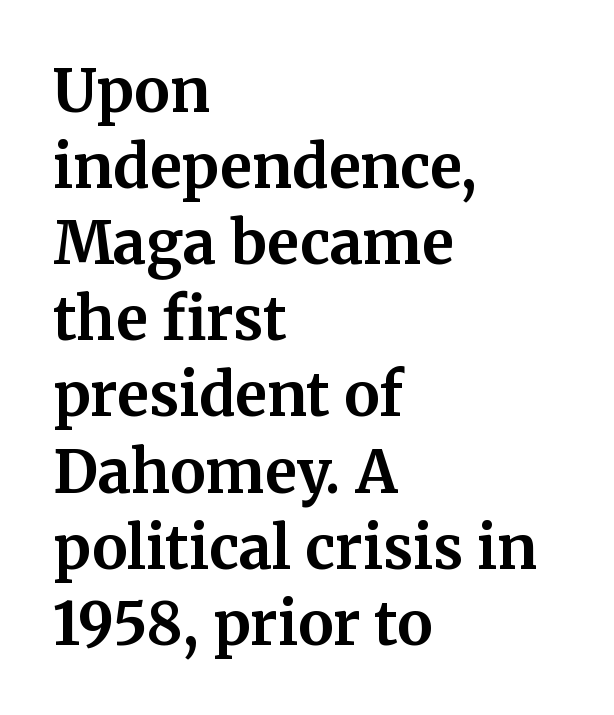
The ragged edge is on the right, which tells us the setting is flush left. A bare baseline throughout the passage. The text was rendered using a seriffed face with decorative stroke endings. Glyph-to-glyph distance matches everyday printed text. Summary of weight: heavy, a full bold. Unlike italic type, these characters show no tilt at all.
